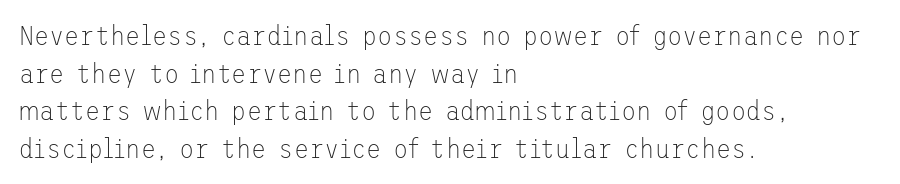
{"serif": "no", "italic": "no", "bold": "no", "weight": "thin", "width": "normal", "stroke_contrast": "low", "x_height": "medium", "underline": "no", "align": "left", "line_spacing": "normal", "line_spacing_ratio": 1.34, "letter_spacing": "normal", "letter_spacing_em": 0.0, "glyph_px": 28}
